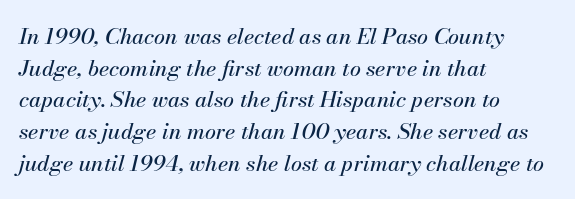
Q: Is the text italic (slanted)? A: Yes, it leans right by about 13 degrees.
Q: Is the text underlined? A: No.
Q: How is the paragraph aligned? A: Left-aligned.
Q: Is the spacing between letters normal or unusually wide? A: Normal.
Q: Is the spacing between lines tight, normal or loose? A: Normal.
